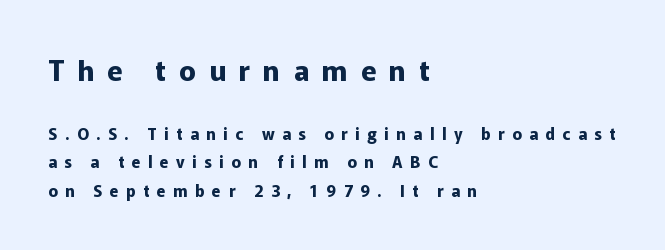
{"serif": "no", "italic": "no", "bold": "yes", "weight": "bold", "width": "normal", "stroke_contrast": "low", "x_height": "medium", "monospaced": "no", "underline": "no", "align": "left", "line_spacing_ratio": 1.79, "letter_spacing": "wide", "letter_spacing_em": 0.47, "larger_block": "first", "size_ratio": 1.75, "glyph_px": 28}
